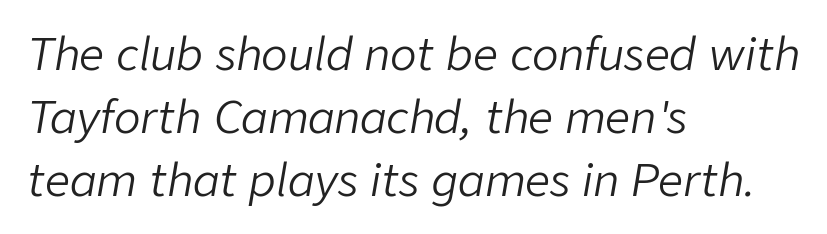
Notice how the stems are inclined rather than vertical — that's the hallmark of italics. Summary of weight: not heavy and not bold. The typesetter chose a ragged-right arrangement here. Look at the tracking — it's just the regular setting, nothing added. This rendering features lettering with no underline.
